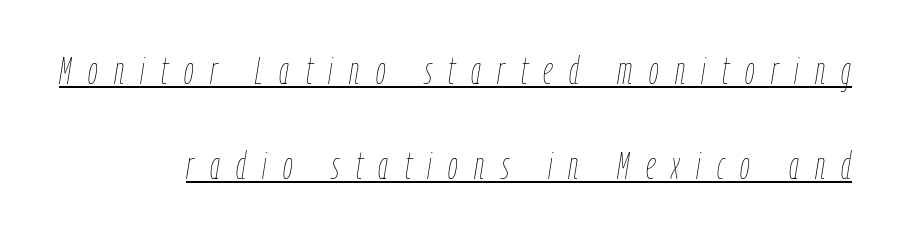
The letterforms sit at book weight or below. Spacing verdict: proportional, widths tailored to each character. The horizontal fit of the characters is loose and conspicuously gappy. The glyphs look as if they've been sheared to an angle. Honestly, the rows look like they've been pulled way apart. Like a heading marked for emphasis, these lines bear an underscore.
